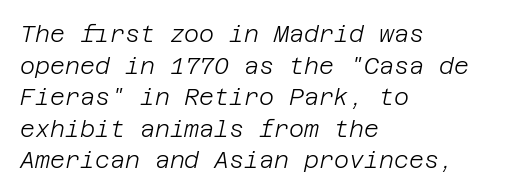
The image shows 23 px text type, italic (leaning right); set left-aligned, normal line spacing (1.37x), normal letter spacing, not underlined.
